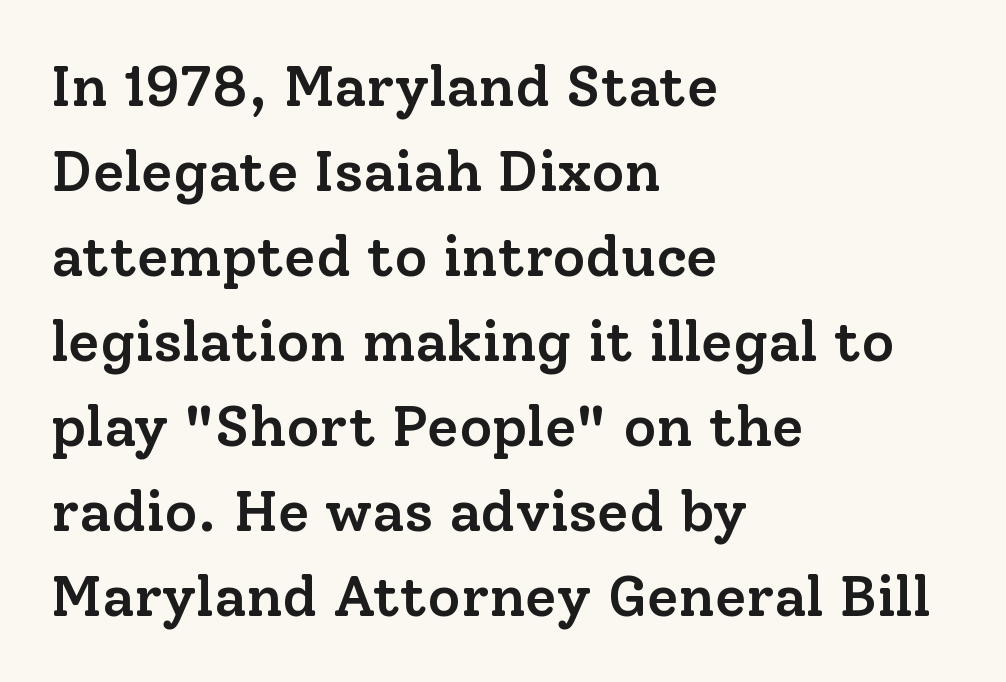
Q: Is the text bold? A: Semi-bold.
Q: Is the text italic (slanted)? A: No, it is upright.
Q: Is the typeface a serif or a sans-serif typeface? A: Serif.
Q: Is the text underlined? A: No.
Q: How is the paragraph aligned? A: Left-aligned.
Q: Is the spacing between letters normal or unusually wide? A: Normal.
Q: Is the spacing between lines tight, normal or loose? A: Normal.
Q: Width (condensed, normal, or wide)? A: Normal.
Q: Stroke contrast? A: Low.
Q: x-height? A: Medium.
Q: Monospaced? A: No.
